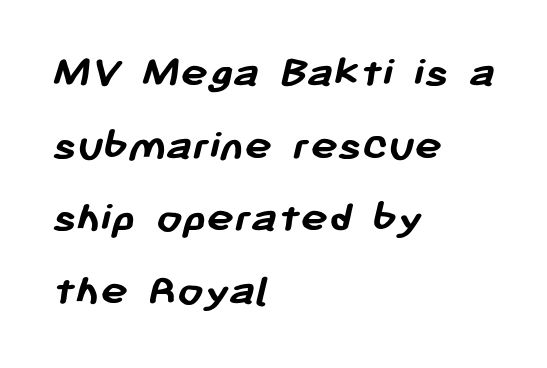
The image shows 46 px semibold sans-serif type; set left-aligned, normal line spacing (1.58x), normal letter spacing, not underlined; low stroke contrast and a medium x-height.
